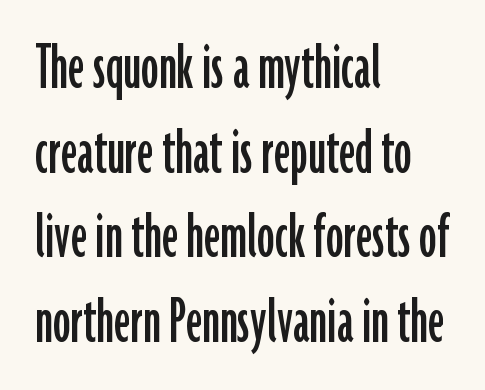
{"serif": "no", "italic": "no", "width": "condensed", "stroke_contrast": "low", "x_height": "medium", "monospaced": "no", "underline": "no", "align": "left", "line_spacing_ratio": 1.21, "letter_spacing": "normal", "letter_spacing_em": 0.0, "glyph_px": 70}
